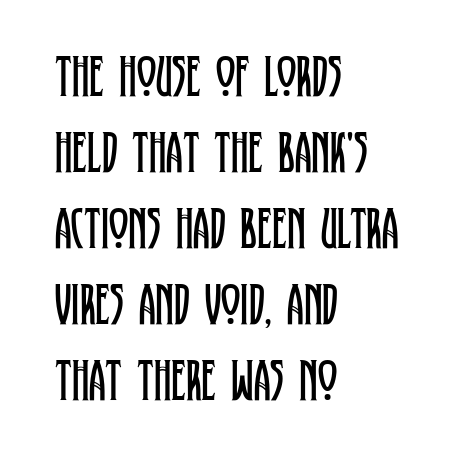
Yep, those are serifs on the letters. Think of a printed novel: that variable character pitch is what you see here. The letterforms sit shoulder to shoulder at normal distance. If you drew a line through each stem, it would be perfectly vertical.
